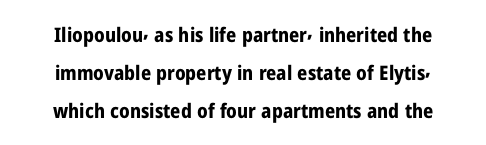
The rendering keeps characters at their native spacing. Quick note: not italic, upright. The paragraph has two soft edges and a firm central axis. Descender tails drop into unmarked territory. The leading is generous, giving the passage an open texture. Strong, thick strokes mark this as bold type.
